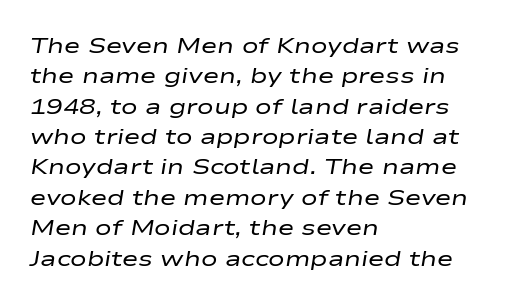
The line-height multiplier appears to be the usual default. An italicized treatment has been applied to the whole sample. Words appear dense and cohesive because spacing is normal. The ragged edge is on the right, which tells us the setting is flush left. Weight: in the light-to-regular range. Clear beneath every line of the passage.
